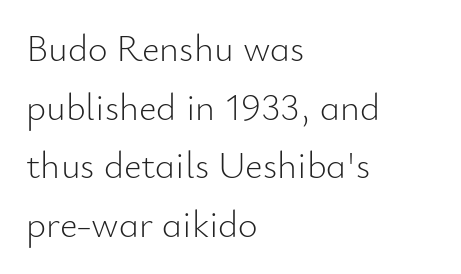
The image shows 38 px light sans-serif type, upright; set left-aligned, normal line spacing (1.54x), normal letter spacing, not underlined; low stroke contrast and a small x-height.
